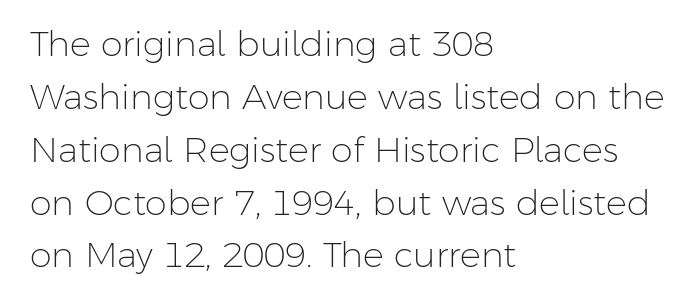
Italic: no, the glyphs are upright roman. Weight: in the light-to-regular range. Beneath every word, the page is bare. Default kerning and tracking; the words read as compact shapes. Compared with a centered layout, this one pins lines to the left instead.
